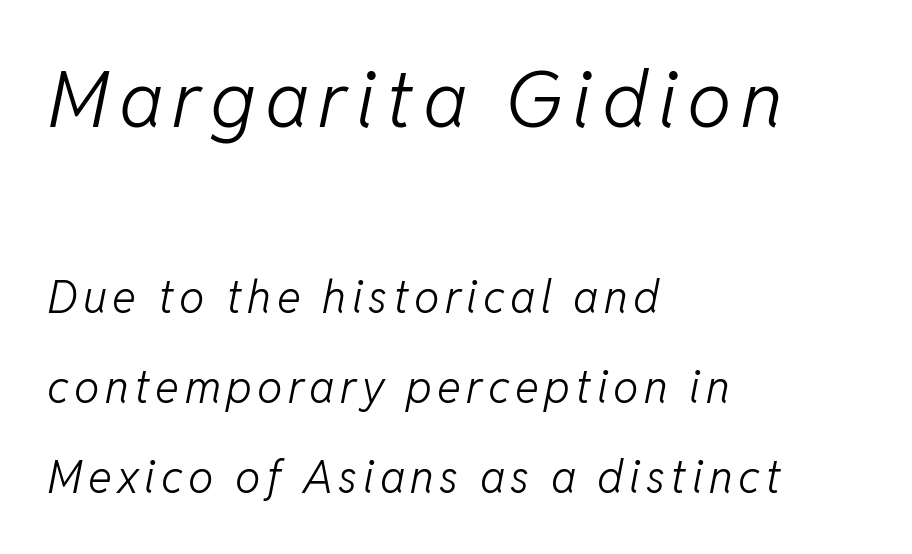
Q: Is the text bold? A: No.
Q: Is the text italic (slanted)? A: Yes, it leans right by about 11 degrees.
Q: Is the text underlined? A: No.
Q: How is the paragraph aligned? A: Left-aligned.
Q: Is the spacing between lines tight, normal or loose? A: Loose.
Q: Which block of text is set in a larger size, the first (top) or the second (bottom)? A: The first (top) one.
Q: Width (condensed, normal, or wide)? A: Normal.
Q: Stroke contrast? A: Low.
Q: x-height? A: Medium.
Q: Monospaced? A: No.
